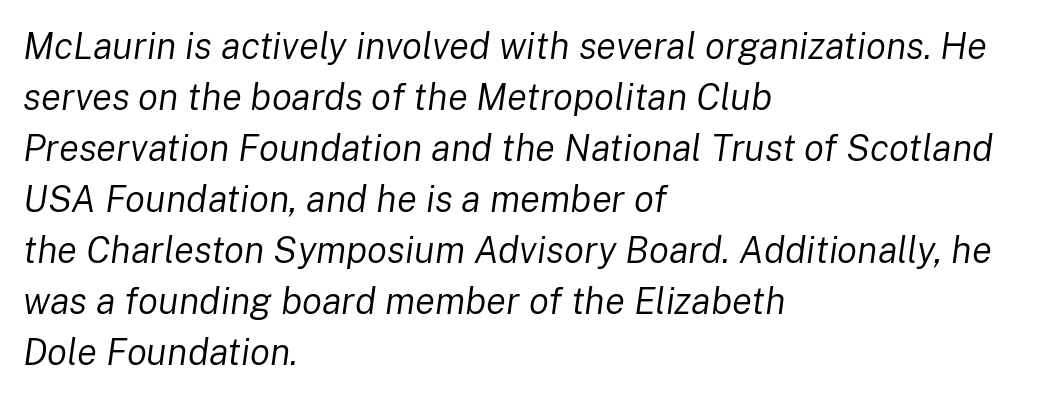
The cut favours lightness, reaching ordinary text weight at its darkest. Words float on clear page, feet unadorned. This rendering leaves character spacing at its baseline value. Horizontal bands of white between lines are of average thickness.
